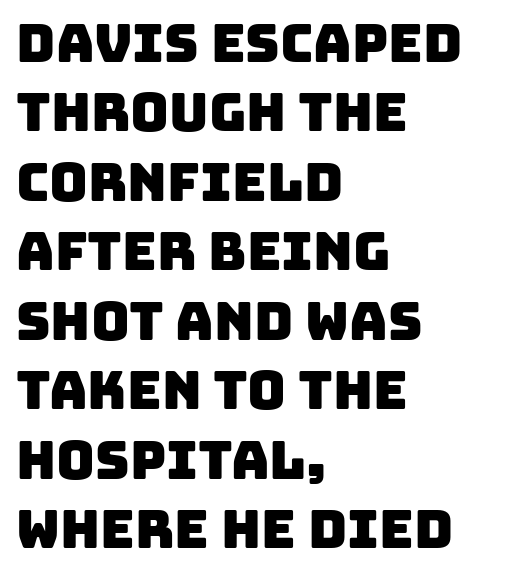
{"serif": "no", "width": "normal", "stroke_contrast": "low", "x_height": "large", "monospaced": "no", "underline": "no", "align": "left", "line_spacing": "normal", "line_spacing_ratio": 1.31, "letter_spacing": "normal", "letter_spacing_em": 0.0, "glyph_px": 53}
